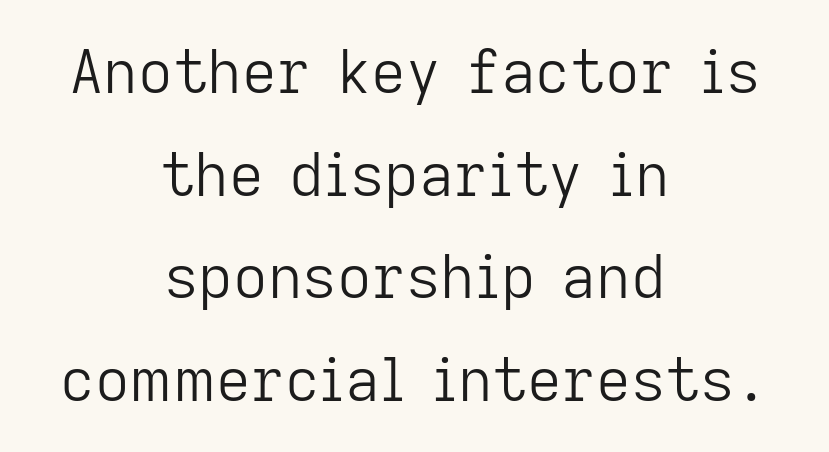
The image shows 60 px light sans-serif type, upright; set centered, line spacing 1.71x, normal letter spacing, not underlined; low stroke contrast and a medium x-height.
